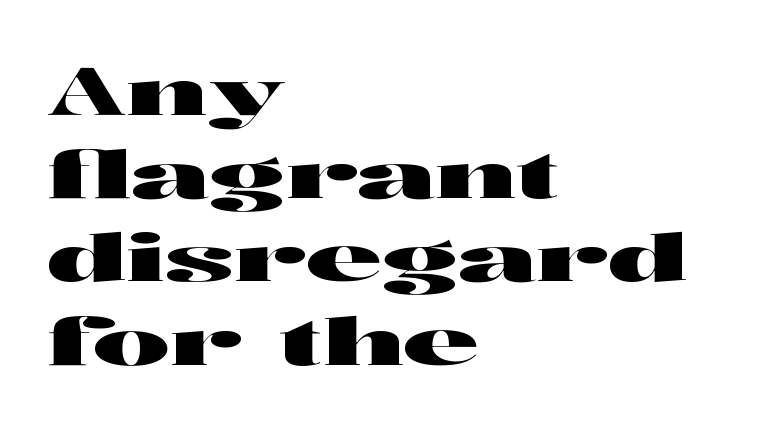
{"serif": "no", "italic": "no", "width": "wide", "stroke_contrast": "high", "x_height": "medium", "monospaced": "no", "underline": "no", "align": "left", "line_spacing": "normal", "line_spacing_ratio": 1.28, "letter_spacing": "normal", "letter_spacing_em": 0.0, "glyph_px": 65}
